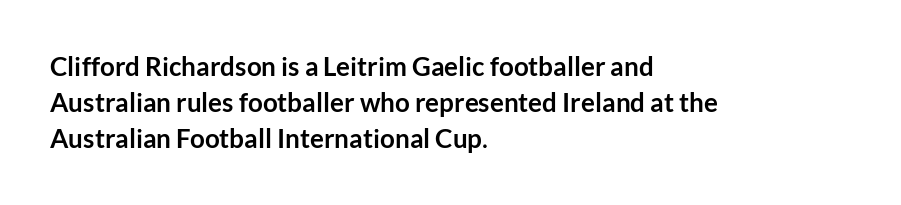
Q: Is the text bold? A: Yes.
Q: Is the text italic (slanted)? A: No, it is upright.
Q: Is the text underlined? A: No.
Q: How is the paragraph aligned? A: Left-aligned.
Q: Is the spacing between letters normal or unusually wide? A: Normal.
Q: Is the spacing between lines tight, normal or loose? A: Normal.
